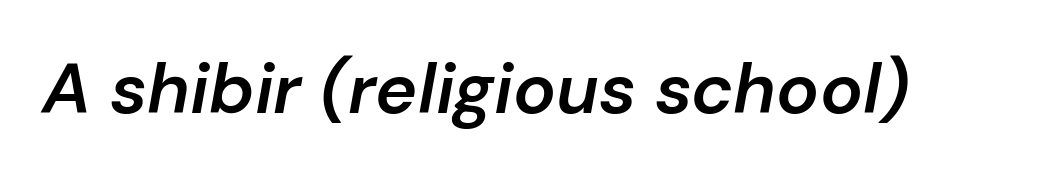
{"italic": "yes", "lean": "right", "slant_degrees": 10, "bold": "semi", "weight": "semibold", "width": "normal", "stroke_contrast": "low", "x_height": "medium", "monospaced": "no", "underline": "no", "letter_spacing": "normal", "letter_spacing_em": 0.0, "glyph_px": 71}
